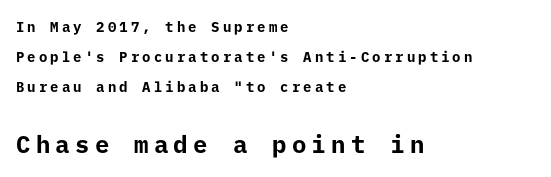
Q: Is the text bold? A: Yes.
Q: Is the text italic (slanted)? A: No, it is upright.
Q: Is the text underlined? A: No.
Q: How is the paragraph aligned? A: Left-aligned.
Q: Is the spacing between letters normal or unusually wide? A: Unusually wide.
Q: Is the spacing between lines tight, normal or loose? A: Loose.
Q: Which block of text is set in a larger size, the first (top) or the second (bottom)? A: The second (bottom) one.
